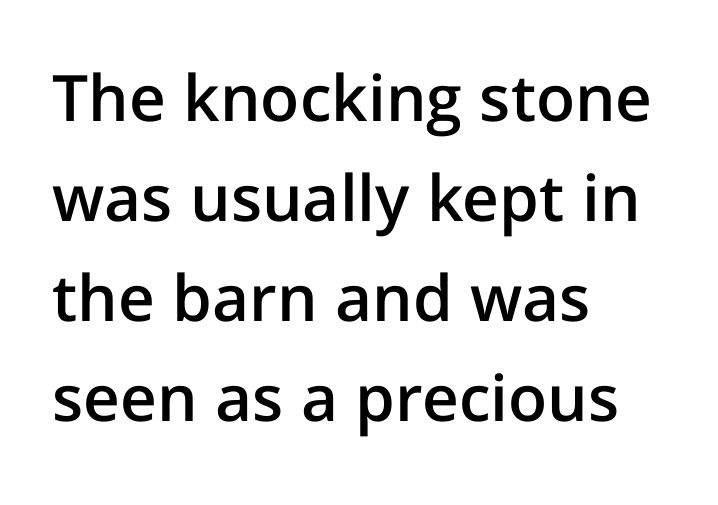
Q: Is the text bold? A: Semi-bold.
Q: Is the text italic (slanted)? A: No, it is upright.
Q: Is the typeface a serif or a sans-serif typeface? A: Sans-serif.
Q: Is the text underlined? A: No.
Q: How is the paragraph aligned? A: Left-aligned.
Q: Is the spacing between letters normal or unusually wide? A: Normal.
Q: Is the spacing between lines tight, normal or loose? A: Normal.
Q: Width (condensed, normal, or wide)? A: Normal.
Q: Stroke contrast? A: Low.
Q: x-height? A: Medium.
Q: Monospaced? A: No.
